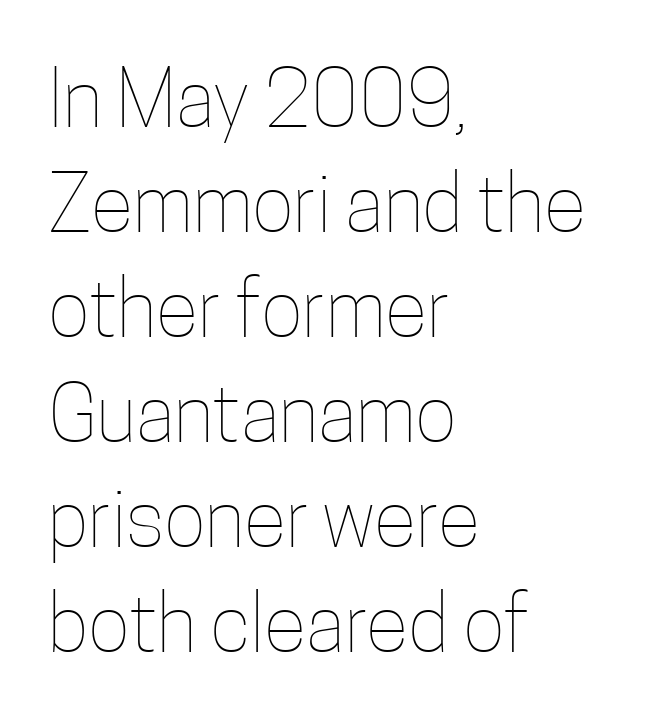
Q: Is the text bold? A: No.
Q: Is the text italic (slanted)? A: No, it is upright.
Q: Is the text underlined? A: No.
Q: How is the paragraph aligned? A: Left-aligned.
Q: Is the spacing between letters normal or unusually wide? A: Normal.
Q: Is the spacing between lines tight, normal or loose? A: Normal.
Q: Width (condensed, normal, or wide)? A: Condensed.
Q: Stroke contrast? A: Low.
Q: x-height? A: Medium.
Q: Monospaced? A: No.
